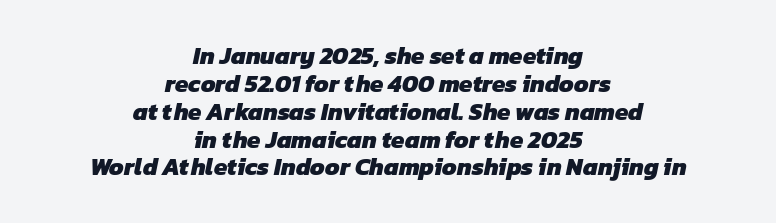
{"bold": "yes", "underline": "no", "align": "center", "line_spacing_ratio": 1.16, "letter_spacing": "normal", "letter_spacing_em": 0.0, "glyph_px": 24}
